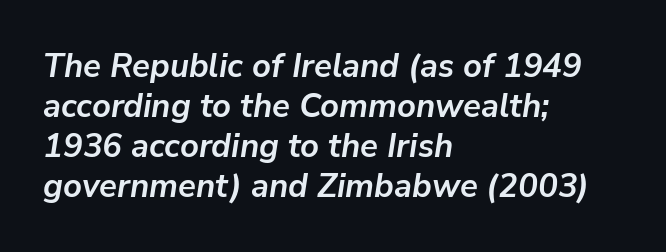
Q: Is the text bold? A: Yes.
Q: Is the text italic (slanted)? A: Yes, it leans right by about 9 degrees.
Q: Is the text underlined? A: No.
Q: How is the paragraph aligned? A: Left-aligned.
Q: Is the spacing between letters normal or unusually wide? A: Normal.
Q: Width (condensed, normal, or wide)? A: Normal.
Q: Stroke contrast? A: Low.
Q: x-height? A: Medium.
Q: Monospaced? A: No.
